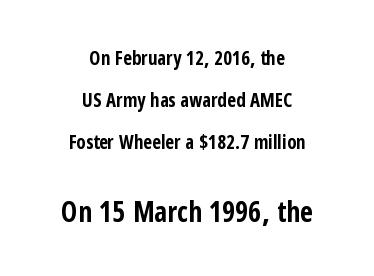
Look at the bottom of the vertical strokes: they stop flat, with no serifs. The lower block of text is set noticeably larger than the block above it. Upright lettering throughout. This sample uses plain, unmodified letter spacing. This rendering features lettering with no underline. Looks like regular typesetting: each glyph gets only the width it needs.
